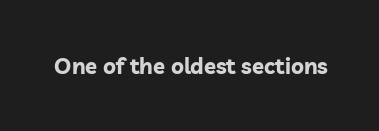
{"italic": "no", "bold": "yes", "underline": "no", "letter_spacing": "normal", "letter_spacing_em": 0.0, "glyph_px": 22}
